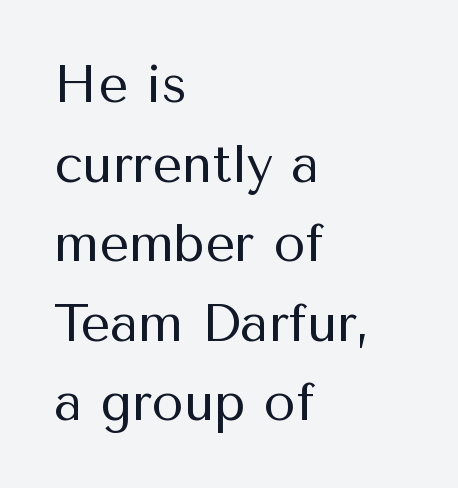
It's the straight-up-and-down kind of type. The paragraph has a hard left edge and a soft right edge. Vertically, the passage feels balanced, rows spaced as you'd expect. Do the characters align in a grid? No, the font is proportional.
